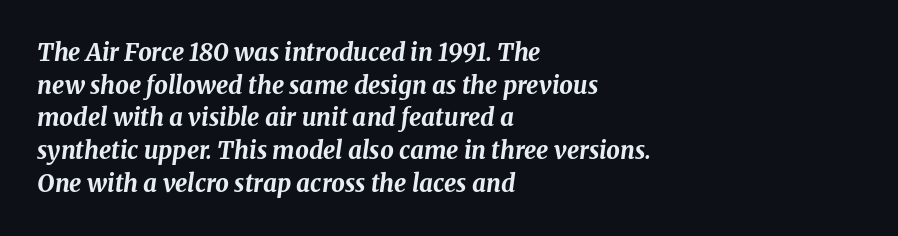
{"italic": "yes", "lean": "right", "slant_degrees": 8, "bold": "yes", "underline": "no", "align": "left", "line_spacing": "normal", "line_spacing_ratio": 1.36, "letter_spacing": "normal", "letter_spacing_em": 0.0, "glyph_px": 24}
